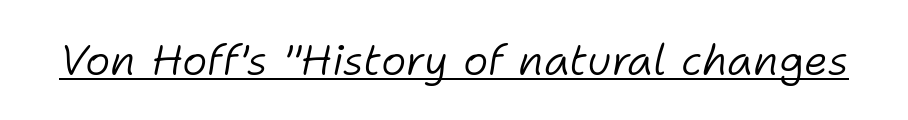
Q: Is the text bold? A: No.
Q: Is the text italic (slanted)? A: Yes, it leans right by about 11 degrees.
Q: Is the text underlined? A: Yes.
Q: Is the spacing between letters normal or unusually wide? A: Normal.
Q: Width (condensed, normal, or wide)? A: Normal.
Q: Stroke contrast? A: Low.
Q: x-height? A: Medium.
Q: Monospaced? A: No.
